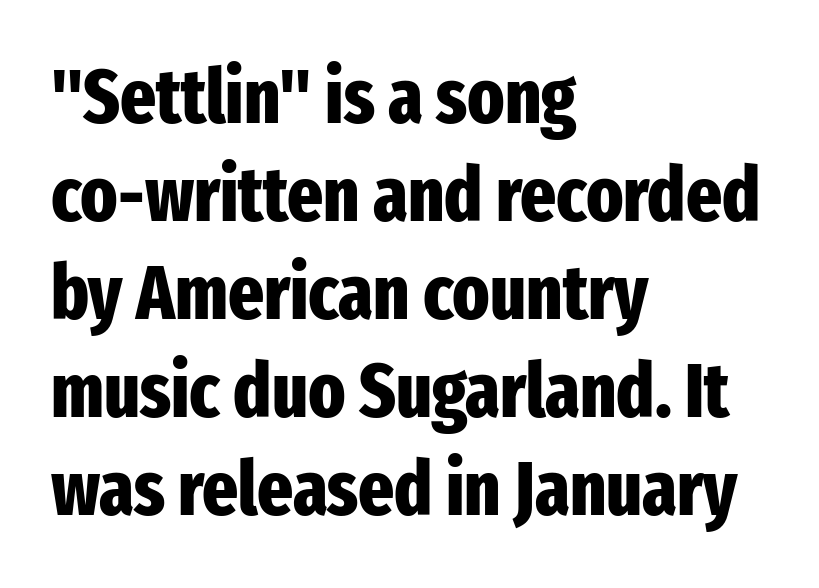
Q: Is the text bold? A: Yes.
Q: Is the text italic (slanted)? A: No, it is upright.
Q: Is the typeface a serif or a sans-serif typeface? A: Sans-serif.
Q: Is the text underlined? A: No.
Q: How is the paragraph aligned? A: Left-aligned.
Q: Is the spacing between letters normal or unusually wide? A: Normal.
Q: Is the spacing between lines tight, normal or loose? A: Normal.
Q: Width (condensed, normal, or wide)? A: Condensed.
Q: Stroke contrast? A: Low.
Q: x-height? A: Medium.
Q: Monospaced? A: No.
